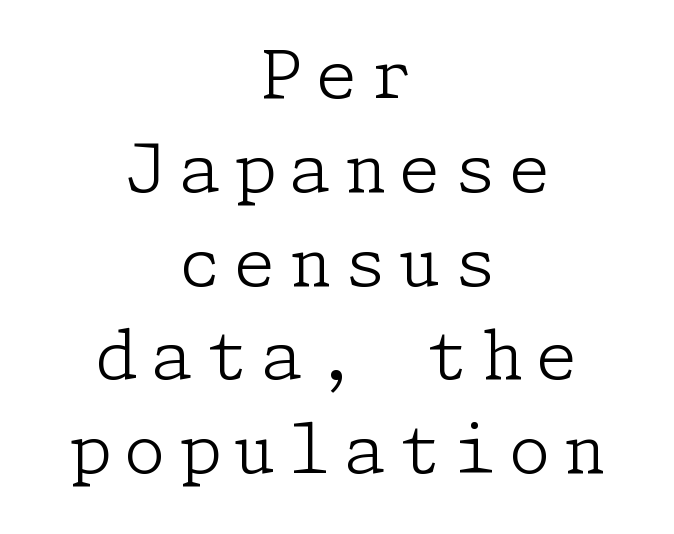
Words appear elongated and porous because spacing is wide. The paragraph has two soft edges and a firm central axis. The space beneath each line is pristine and unruled. Characters remain perfectly vertical along every line. Leading matches the norm, producing a regular column. Serif or sans? Serif — the stroke terminals have little feet.
